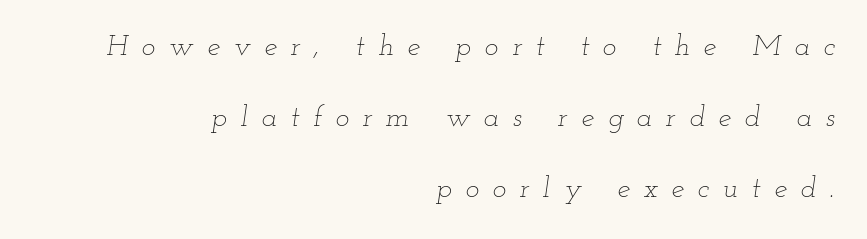
Honestly, there is no underline to notice here at all. Tracking value appears strongly positive — letters spread wide. Letters have the restrained weight of plain body copy at most. These lines stand farther apart than default settings would place them. Looks like regular typesetting: each glyph gets only the width it needs.
